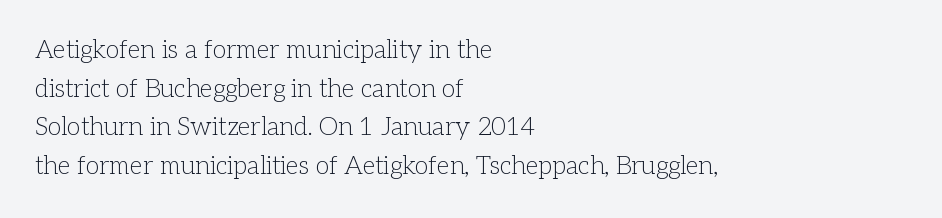
{"italic": "no", "bold": "no", "underline": "no", "align": "left", "line_spacing": "normal", "line_spacing_ratio": 1.55, "letter_spacing": "normal", "letter_spacing_em": 0.0, "glyph_px": 25}
